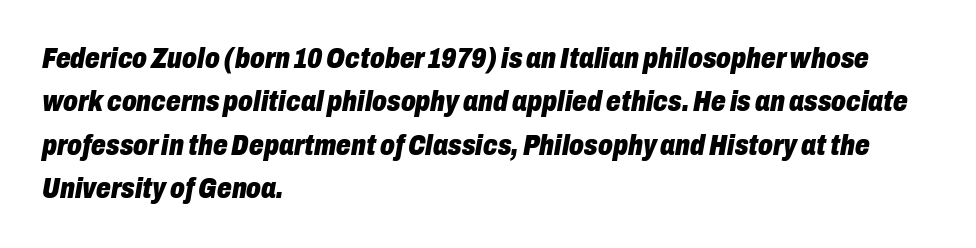
The image shows 29 px heavy, condensed type, italic (leaning right); set left-aligned, normal line spacing (1.5x), normal letter spacing, not underlined; low stroke contrast and a medium x-height.
